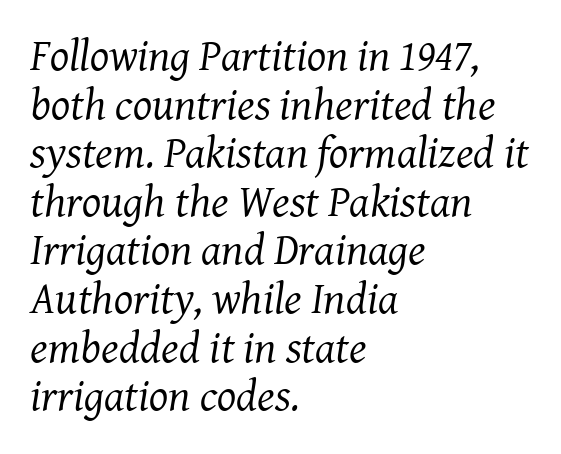
Compared with a typical body face, this is equally light or lighter still. This rendering features lettering with no underline. A typesetter would call this proportional, since set widths differ per character. Note: serifs present on the glyphs. Between one letter and the next there's only the usual sliver of space. Notice how the passage keeps a crisp vertical edge on the left only.
